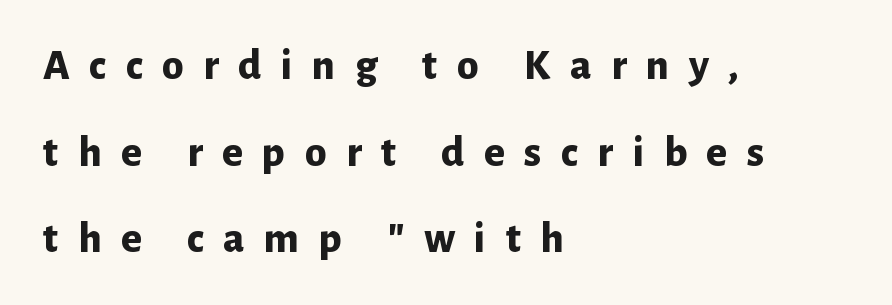
Beneath every word, the page is bare. The type is letterspaced generously, with wide tracking. Here the designer chose a conventional face with non-uniform glyph widths. These lines carry a lot of weight — the face is fully bold.
